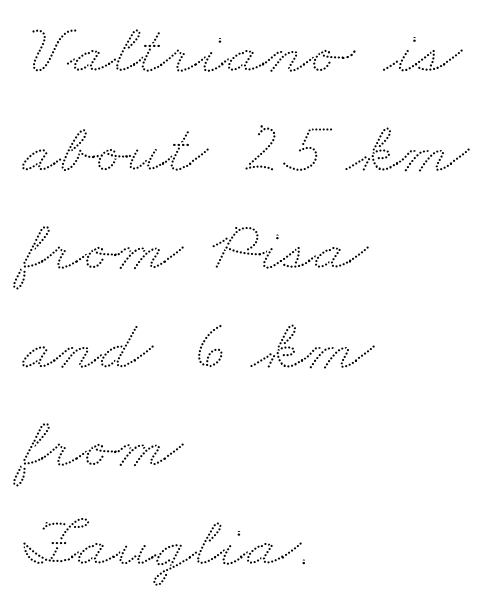
{"width": "wide", "stroke_contrast": "low", "x_height": "small", "monospaced": "no", "underline": "no", "align": "left", "line_spacing": "normal", "line_spacing_ratio": 1.35, "letter_spacing": "normal", "letter_spacing_em": 0.0, "glyph_px": 73}
